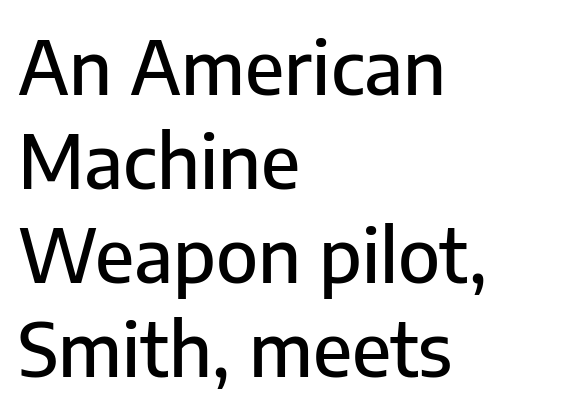
Q: Is the text italic (slanted)? A: No, it is upright.
Q: Is the typeface a serif or a sans-serif typeface? A: Sans-serif.
Q: Is the text underlined? A: No.
Q: How is the paragraph aligned? A: Left-aligned.
Q: Is the spacing between letters normal or unusually wide? A: Normal.
Q: Is the spacing between lines tight, normal or loose? A: Normal.
Q: Width (condensed, normal, or wide)? A: Normal.
Q: Stroke contrast? A: Low.
Q: x-height? A: Medium.
Q: Monospaced? A: No.
